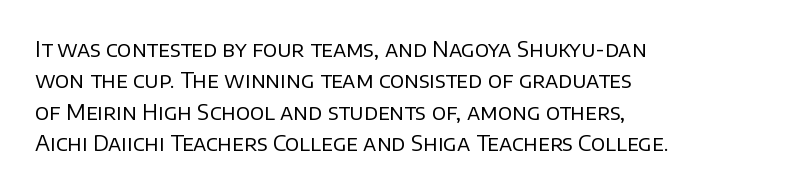
The image shows 21 px text type, upright; set left-aligned, normal line spacing (1.5x), normal letter spacing, not underlined.
